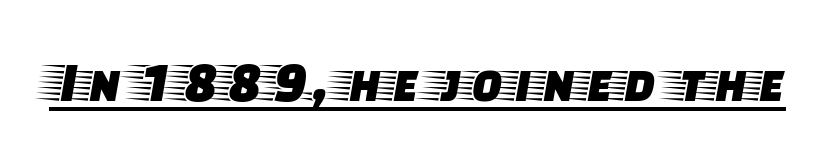
Q: Is the text italic (slanted)? A: Yes.
Q: Is the typeface a serif or a sans-serif typeface? A: Serif.
Q: Is the text underlined? A: Yes.
Q: Is the spacing between letters normal or unusually wide? A: Normal.
Q: Width (condensed, normal, or wide)? A: Wide.
Q: Stroke contrast? A: Low.
Q: x-height? A: Large.
Q: Monospaced? A: No.
